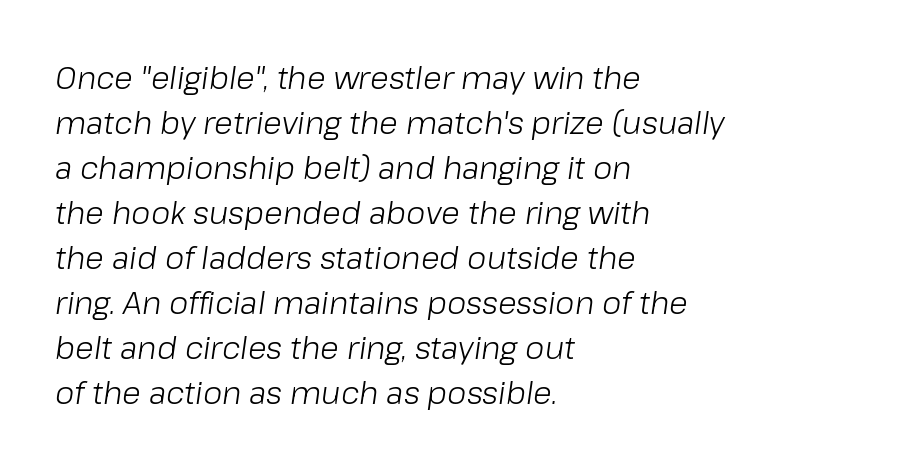
{"italic": "yes", "lean": "right", "slant_degrees": 8, "bold": "no", "weight": "light", "width": "normal", "stroke_contrast": "low", "x_height": "medium", "monospaced": "no", "underline": "no", "align": "left", "line_spacing": "normal", "line_spacing_ratio": 1.45, "letter_spacing": "normal", "letter_spacing_em": 0.0, "glyph_px": 31}
